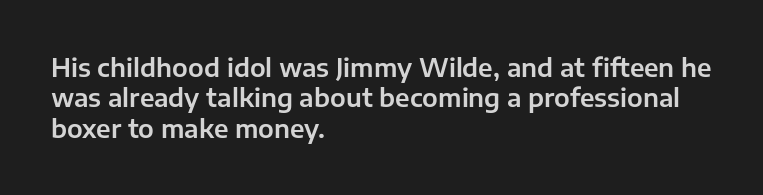
The typography opts for an upright posture over an oblique one. The letterforms sit shoulder to shoulder at normal distance. Compared with a centered layout, this one pins lines to the left instead. Descenders are the only things crossing below the line.
